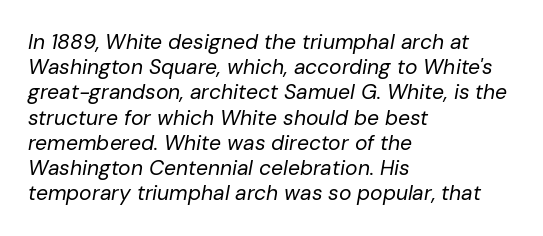
When letters slant like this, we call the style italic. Plain, unruled lines of type. The passage shown is not bold in any degree. In terms of letterspacing, this is plain default setting. The paragraph shown leans on its left margin.
